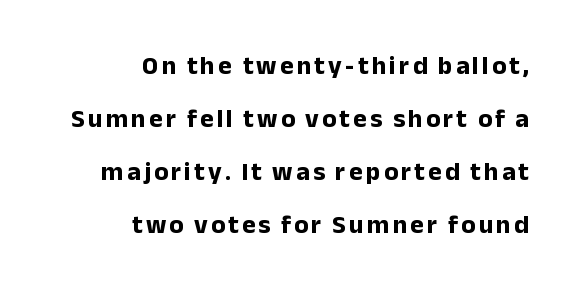
Q: Is the text bold? A: Yes.
Q: Is the text italic (slanted)? A: No, it is upright.
Q: Is the text underlined? A: No.
Q: How is the paragraph aligned? A: Right-aligned.
Q: Is the spacing between lines tight, normal or loose? A: Loose.
